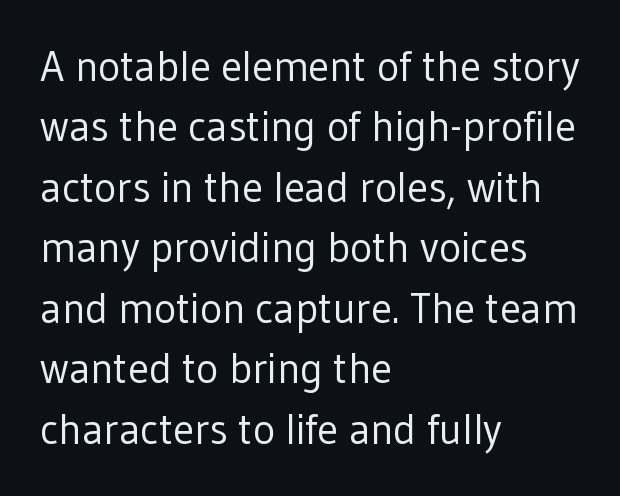
{"serif": "no", "italic": "no", "bold": "no", "weight": "regular", "width": "normal", "stroke_contrast": "low", "x_height": "medium", "monospaced": "no", "underline": "no", "align": "left", "line_spacing": "normal", "line_spacing_ratio": 1.44, "letter_spacing": "normal", "letter_spacing_em": 0.0, "glyph_px": 42}
